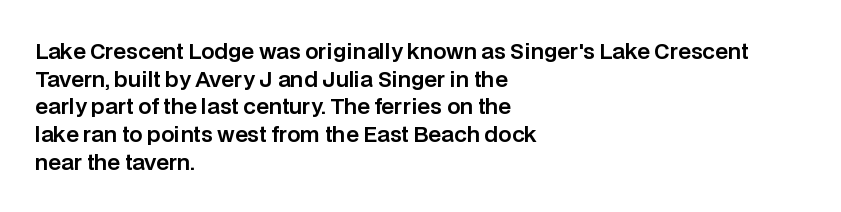
Q: Is the text italic (slanted)? A: No, it is upright.
Q: Is the text underlined? A: No.
Q: How is the paragraph aligned? A: Left-aligned.
Q: Is the spacing between letters normal or unusually wide? A: Normal.
Q: Is the spacing between lines tight, normal or loose? A: Normal.
